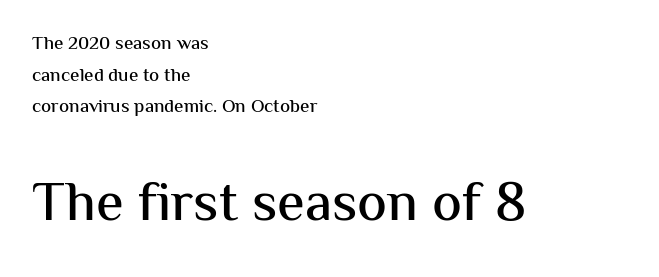
Q: Is the text italic (slanted)? A: No, it is upright.
Q: Is the typeface a serif or a sans-serif typeface? A: Sans-serif.
Q: Is the text underlined? A: No.
Q: How is the paragraph aligned? A: Left-aligned.
Q: Is the spacing between letters normal or unusually wide? A: Normal.
Q: Is the spacing between lines tight, normal or loose? A: Normal.
Q: Which block of text is set in a larger size, the first (top) or the second (bottom)? A: The second (bottom) one.
Q: Width (condensed, normal, or wide)? A: Normal.
Q: Stroke contrast? A: Medium.
Q: x-height? A: Medium.
Q: Monospaced? A: No.
